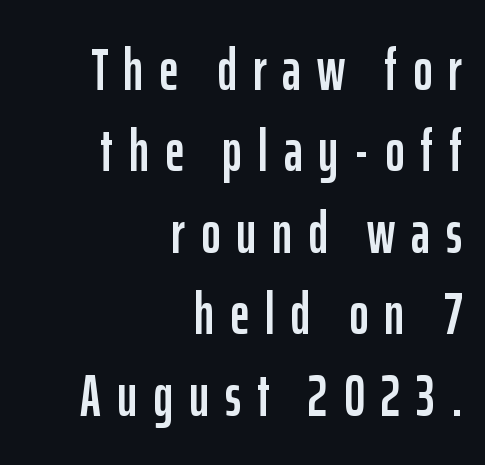
The image shows 59 px condensed sans-serif type, upright; set right-aligned, normal line spacing (1.38x), unusually wide letter spacing (+0.27 em), not underlined; low stroke contrast and a medium x-height.
